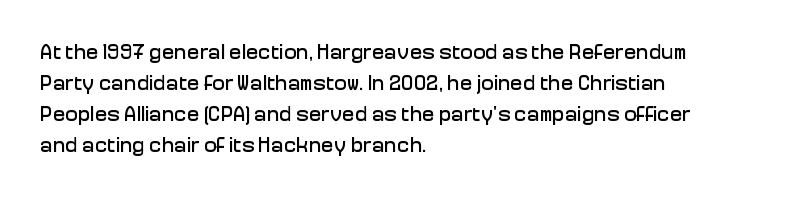
Q: Is the text italic (slanted)? A: No, it is upright.
Q: Is the text underlined? A: No.
Q: How is the paragraph aligned? A: Left-aligned.
Q: Is the spacing between letters normal or unusually wide? A: Normal.
Q: Is the spacing between lines tight, normal or loose? A: Normal.
